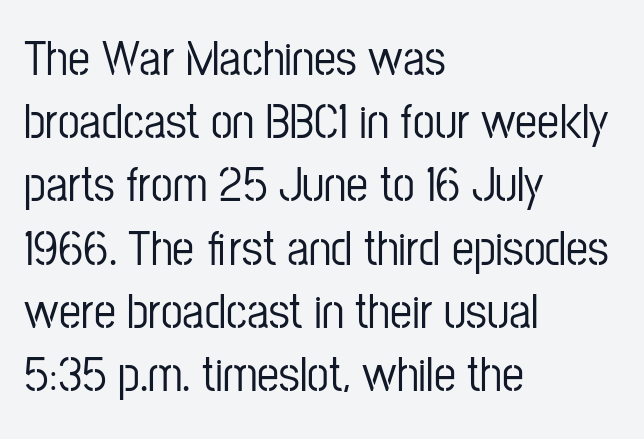
Q: Is the text italic (slanted)? A: No, it is upright.
Q: Is the typeface a serif or a sans-serif typeface? A: Sans-serif.
Q: Is the text underlined? A: No.
Q: How is the paragraph aligned? A: Left-aligned.
Q: Is the spacing between letters normal or unusually wide? A: Normal.
Q: Is the spacing between lines tight, normal or loose? A: Normal.
Q: Width (condensed, normal, or wide)? A: Condensed.
Q: Stroke contrast? A: Low.
Q: x-height? A: Medium.
Q: Monospaced? A: No.
